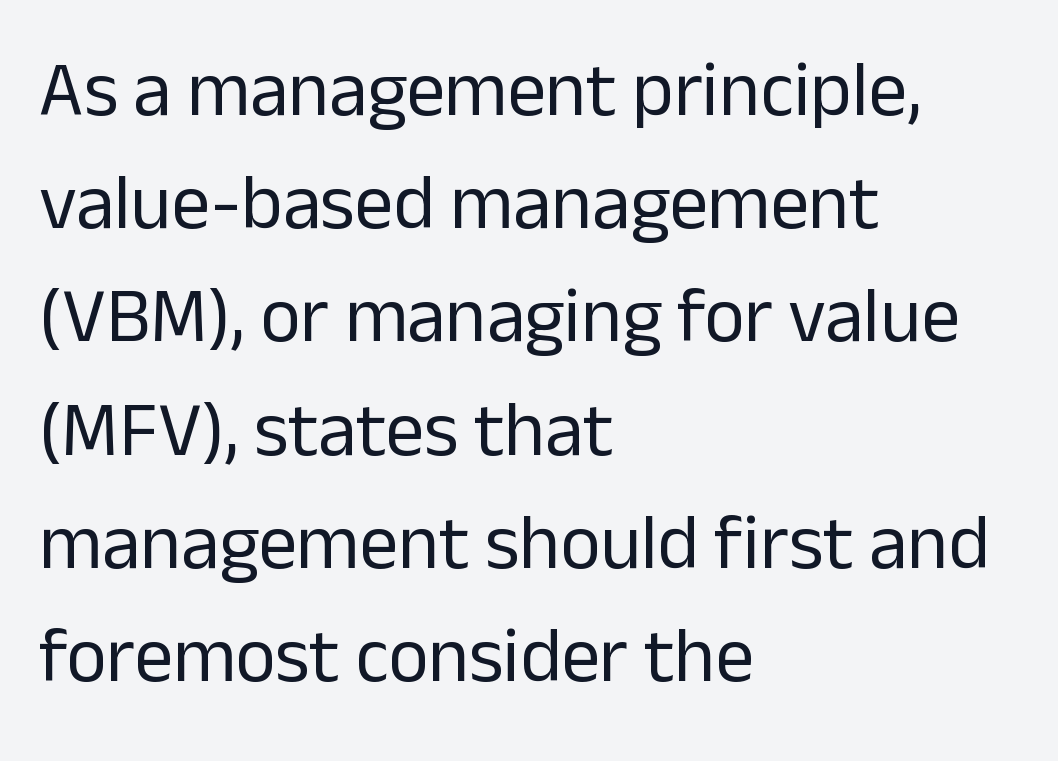
{"serif": "no", "italic": "no", "bold": "no", "weight": "regular", "width": "normal", "stroke_contrast": "low", "x_height": "medium", "monospaced": "no", "underline": "no", "align": "left", "line_spacing": "normal", "line_spacing_ratio": 1.47, "letter_spacing": "normal", "letter_spacing_em": 0.0, "glyph_px": 77}
